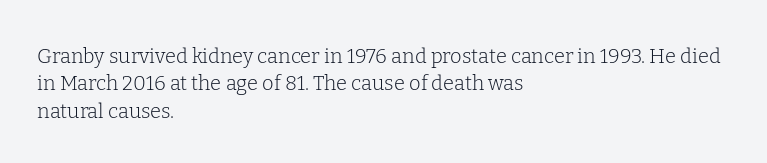
{"italic": "no", "bold": "no", "underline": "no", "align": "left", "line_spacing": "normal", "line_spacing_ratio": 1.37, "letter_spacing": "normal", "letter_spacing_em": 0.0, "glyph_px": 20}
